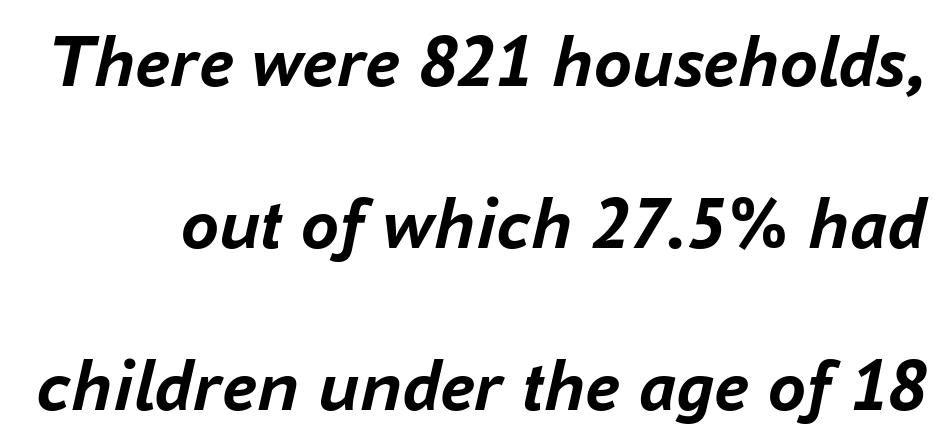
The image shows 76 px semibold type, italic (leaning right); set loose line spacing (2.13x), normal letter spacing, not underlined; low stroke contrast and a medium x-height.
